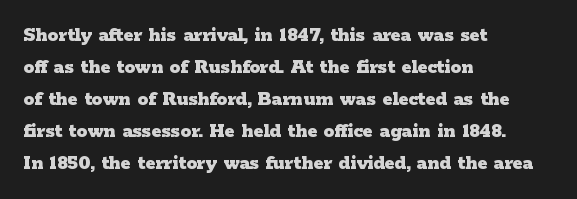
The type sits square on the baseline with zero lean. Summary of weight: heavy, a full bold. Interline gaps are of average width in this sample. The type is set solid horizontally, with unmodified tracking. Underline: absent.
